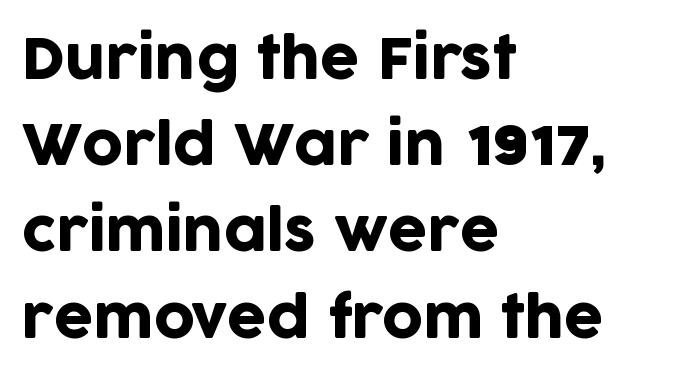
{"serif": "no", "italic": "no", "width": "normal", "stroke_contrast": "low", "x_height": "large", "monospaced": "no", "underline": "no", "align": "left", "line_spacing": "normal", "line_spacing_ratio": 1.54, "letter_spacing": "normal", "letter_spacing_em": 0.0, "glyph_px": 56}
